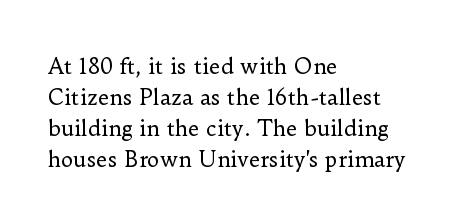
The image shows 21 px text type, upright; set left-aligned, normal line spacing (1.48x), normal letter spacing, not underlined.
